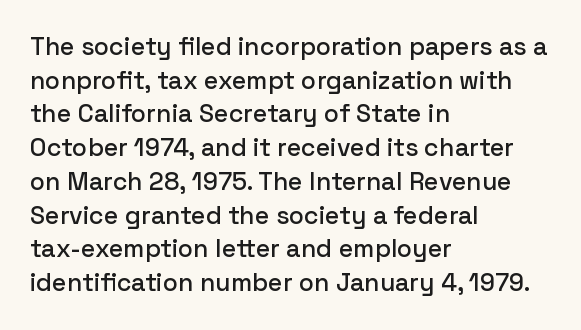
{"italic": "no", "underline": "no", "align": "left", "line_spacing": "normal", "line_spacing_ratio": 1.35, "letter_spacing": "normal", "letter_spacing_em": 0.0, "glyph_px": 25}
